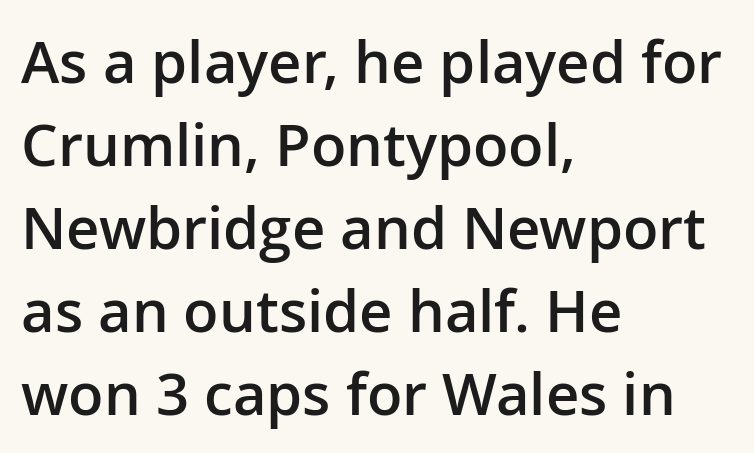
Q: Is the text bold? A: Semi-bold.
Q: Is the text italic (slanted)? A: No, it is upright.
Q: Is the typeface a serif or a sans-serif typeface? A: Sans-serif.
Q: Is the text underlined? A: No.
Q: How is the paragraph aligned? A: Left-aligned.
Q: Is the spacing between letters normal or unusually wide? A: Normal.
Q: Is the spacing between lines tight, normal or loose? A: Normal.
Q: Width (condensed, normal, or wide)? A: Normal.
Q: Stroke contrast? A: Low.
Q: x-height? A: Medium.
Q: Monospaced? A: No.
